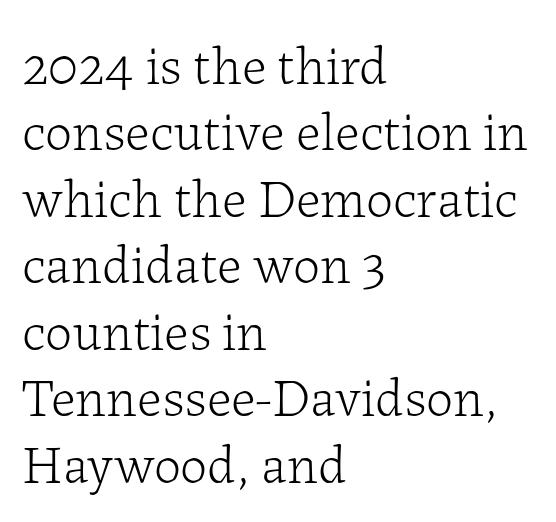
The image shows 54 px light serif type, upright; set left-aligned, line spacing 1.23x, normal letter spacing, not underlined; low stroke contrast and a medium x-height.
